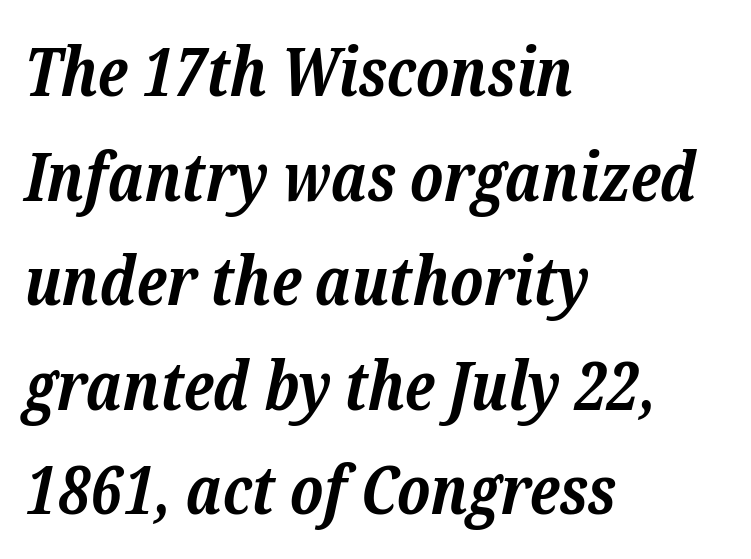
Standard letterfit; no display-style spreading of the glyphs. Students, this is bold: see how much ink each stroke carries. The glyphs in this specimen are seriffed. A typesetter would mark this as italic. The designer left line spacing at the default.
